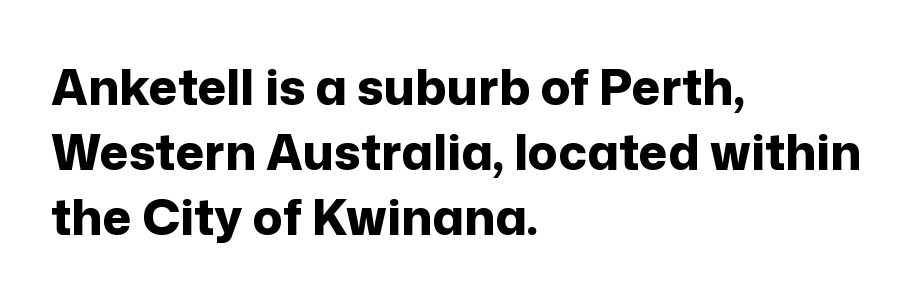
Q: Is the text bold? A: Yes.
Q: Is the text italic (slanted)? A: No, it is upright.
Q: Is the typeface a serif or a sans-serif typeface? A: Sans-serif.
Q: Is the text underlined? A: No.
Q: How is the paragraph aligned? A: Left-aligned.
Q: Is the spacing between letters normal or unusually wide? A: Normal.
Q: Is the spacing between lines tight, normal or loose? A: Normal.
Q: Width (condensed, normal, or wide)? A: Normal.
Q: Stroke contrast? A: Low.
Q: x-height? A: Medium.
Q: Monospaced? A: No.
